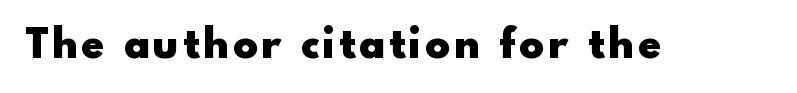
The image shows 41 px heavy sans-serif type, upright; set not underlined; a small x-height.
